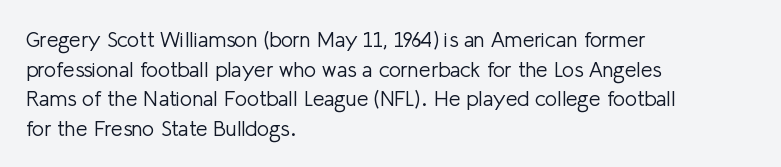
The image shows 21 px text type, upright; set left-aligned, normal line spacing (1.41x), normal letter spacing, not underlined.
